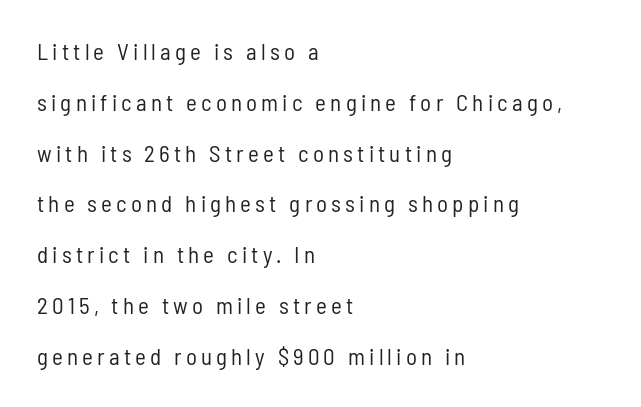
The image shows 23 px text type, upright; set left-aligned, loose line spacing (2.21x), not underlined.
